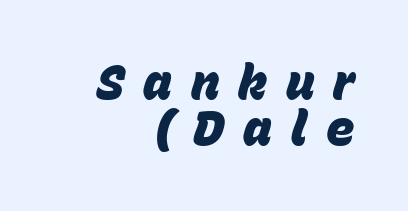
The image shows 48 px heavy type, italic (leaning right); set right-aligned, tight line spacing (0.96x), unusually wide letter spacing (+0.39 em), not underlined; low stroke contrast and a large x-height.
